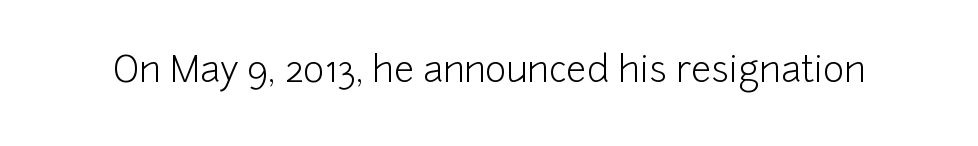
Each letter's strokes conclude bluntly, with no projecting serifs. Does the lettering tilt? It doesn't — this is upright. These lines are rendered in a variable-pitch font. The space directly below the letters is spotless.
